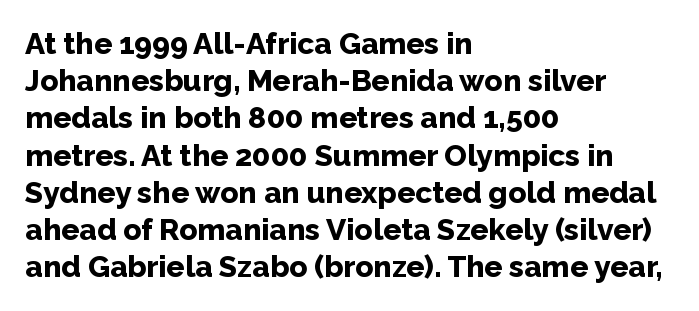
The image shows 30 px bold sans-serif type, upright; set left-aligned, line spacing 1.24x, normal letter spacing, not underlined; low stroke contrast and a medium x-height.
